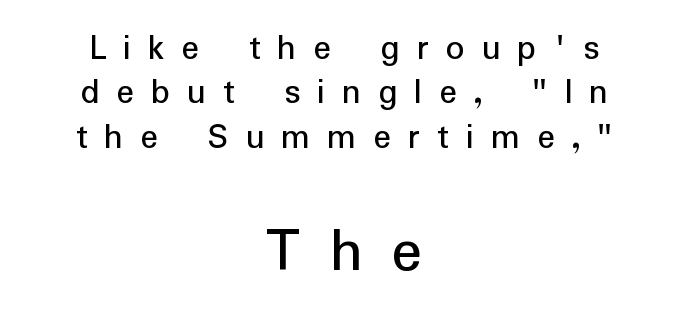
The image shows 64 px sans-serif type, upright; set centered, line spacing 1.2x, unusually wide letter spacing (+0.46 em), not underlined; the second (bottom) block is 1.73x larger; low stroke contrast and a medium x-height.
